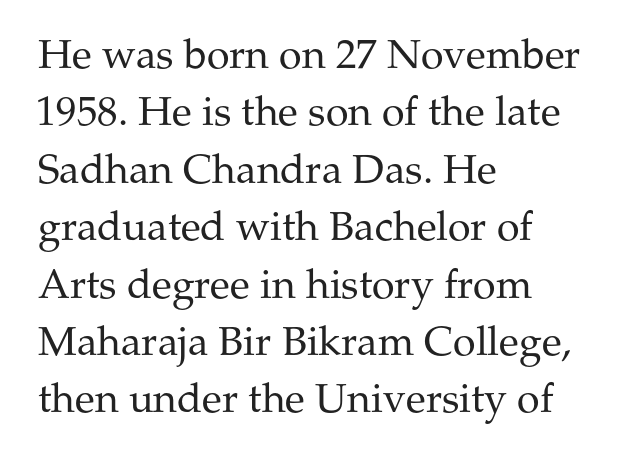
Q: Is the text bold? A: No.
Q: Is the text italic (slanted)? A: No, it is upright.
Q: Is the typeface a serif or a sans-serif typeface? A: Serif.
Q: Is the text underlined? A: No.
Q: How is the paragraph aligned? A: Left-aligned.
Q: Is the spacing between letters normal or unusually wide? A: Normal.
Q: Is the spacing between lines tight, normal or loose? A: Normal.
Q: Width (condensed, normal, or wide)? A: Normal.
Q: Stroke contrast? A: Medium.
Q: x-height? A: Medium.
Q: Monospaced? A: No.
